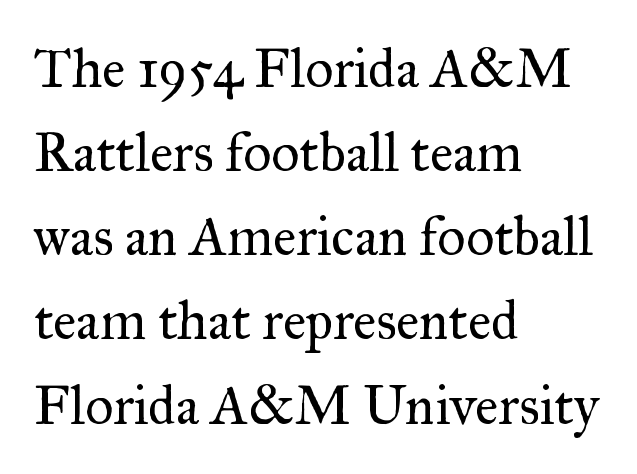
{"serif": "yes", "italic": "no", "bold": "no", "weight": "regular", "width": "normal", "stroke_contrast": "medium", "x_height": "small", "monospaced": "no", "underline": "no", "align": "left", "line_spacing": "normal", "line_spacing_ratio": 1.53, "letter_spacing": "normal", "letter_spacing_em": 0.0, "glyph_px": 55}
